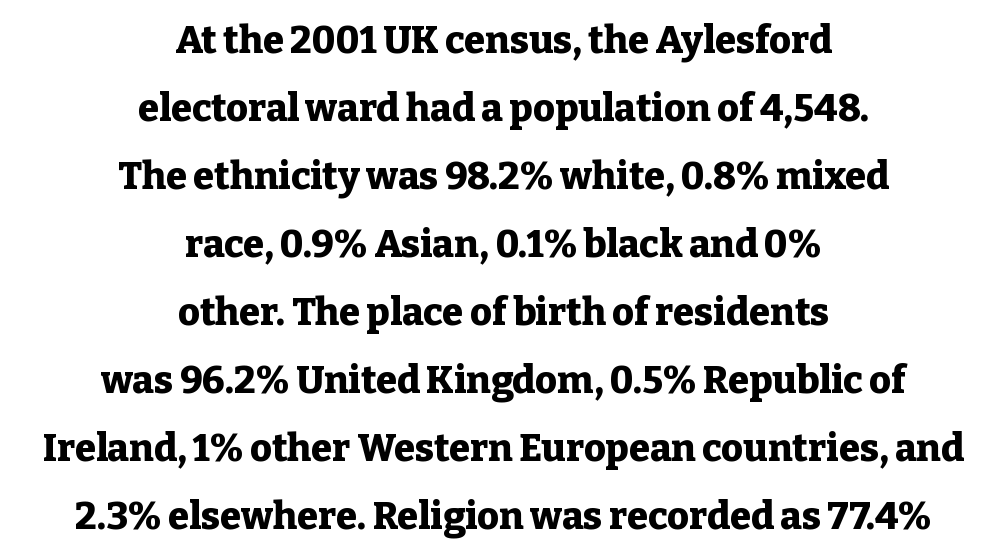
There is no visible air inserted between adjacent glyphs. Weight check: bold — yes, fully. The lettering holds an erect, upright posture throughout. The passage shown is typed in a proportional face where columns would drift. The area under the type is left untouched. To sum up the face: it has serifs.
